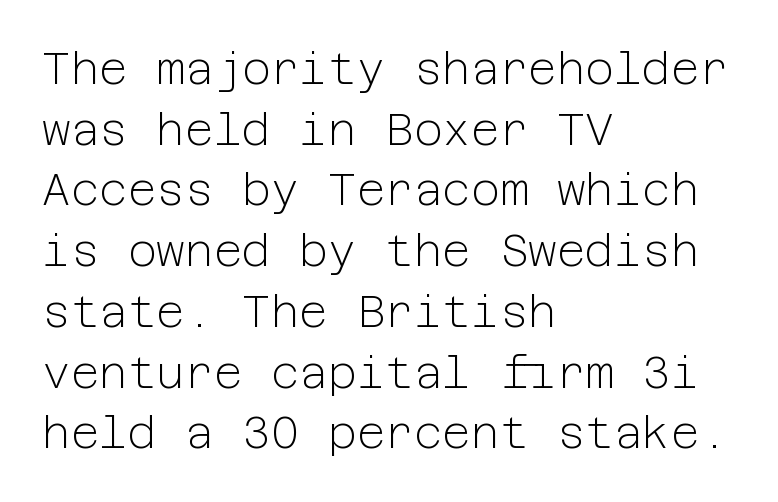
Q: Is the text bold? A: No.
Q: Is the text italic (slanted)? A: No, it is upright.
Q: Is the typeface a serif or a sans-serif typeface? A: Sans-serif.
Q: Is the text underlined? A: No.
Q: How is the paragraph aligned? A: Left-aligned.
Q: Is the spacing between letters normal or unusually wide? A: Normal.
Q: Is the spacing between lines tight, normal or loose? A: Normal.
Q: Width (condensed, normal, or wide)? A: Normal.
Q: Stroke contrast? A: Low.
Q: x-height? A: Medium.
